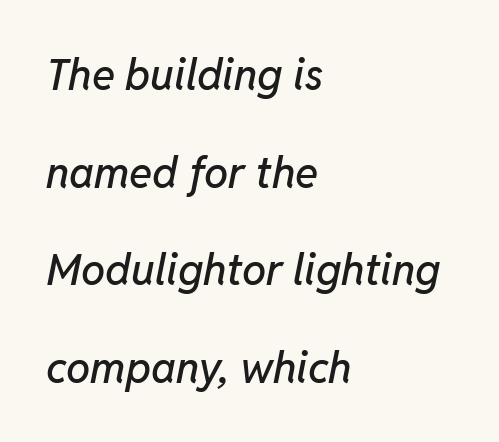
The image shows 43 px text type, italic (leaning right); set left-aligned, loose line spacing (2.27x), normal letter spacing, not underlined; low stroke contrast and a medium x-height.
